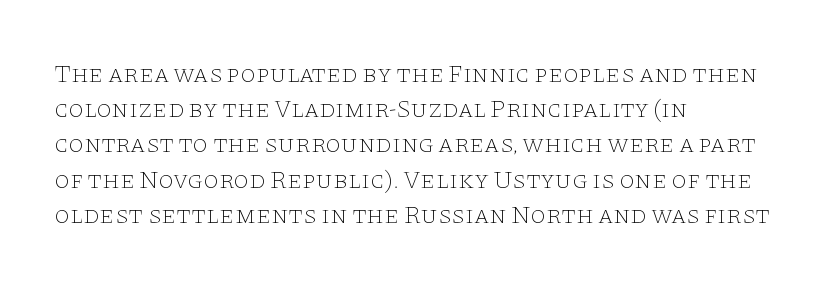
{"italic": "no", "bold": "no", "underline": "no", "align": "left", "line_spacing": "normal", "line_spacing_ratio": 1.41, "letter_spacing": "normal", "letter_spacing_em": 0.0, "glyph_px": 25}
